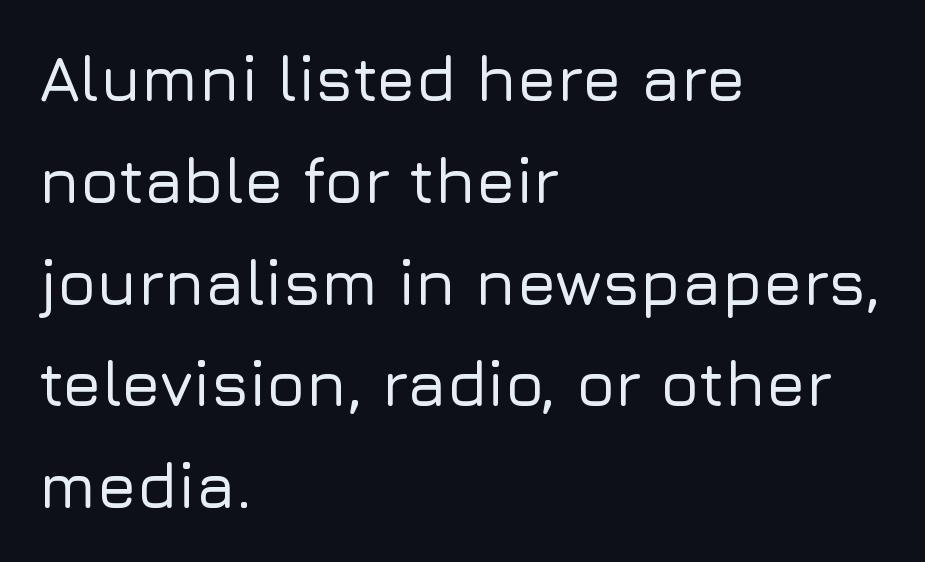
Line spacing here is normal. Check where the strokes stop: nothing finishes them off — pure sans. Note the varied advance widths — an 'i' is clearly narrower than an 'm'. Quick note: not italic, upright. The lines are quadded left. Decoration check: the copy has no underline.
